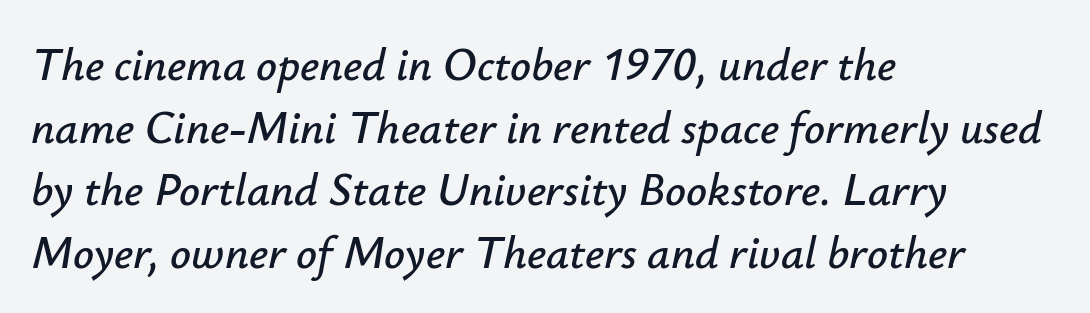
Q: Is the text italic (slanted)? A: Yes, it leans right by about 12 degrees.
Q: Is the text underlined? A: No.
Q: How is the paragraph aligned? A: Left-aligned.
Q: Is the spacing between letters normal or unusually wide? A: Normal.
Q: Is the spacing between lines tight, normal or loose? A: Normal.
Q: Width (condensed, normal, or wide)? A: Normal.
Q: Stroke contrast? A: Low.
Q: x-height? A: Small.
Q: Monospaced? A: No.
